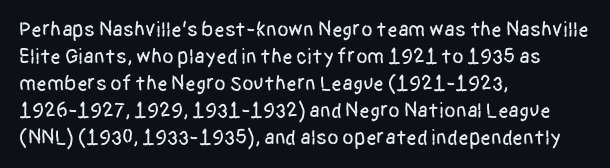
The image shows 21 px text type, upright; set left-aligned, normal line spacing (1.28x), normal letter spacing, not underlined.
